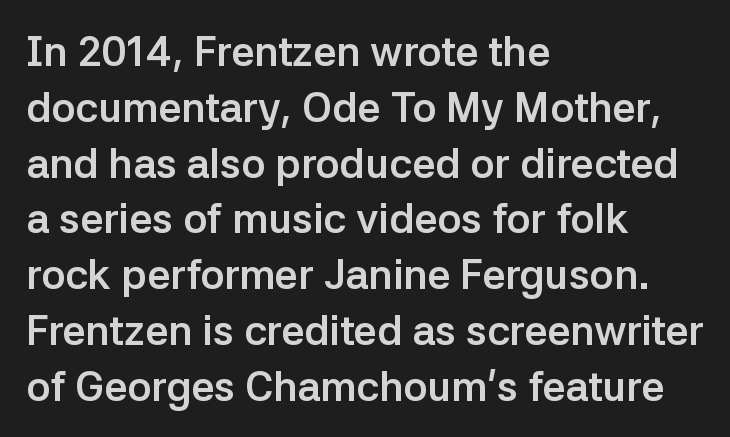
The image shows 41 px semibold sans-serif type, upright; set left-aligned, normal line spacing (1.36x), normal letter spacing, not underlined; low stroke contrast and a medium x-height.
